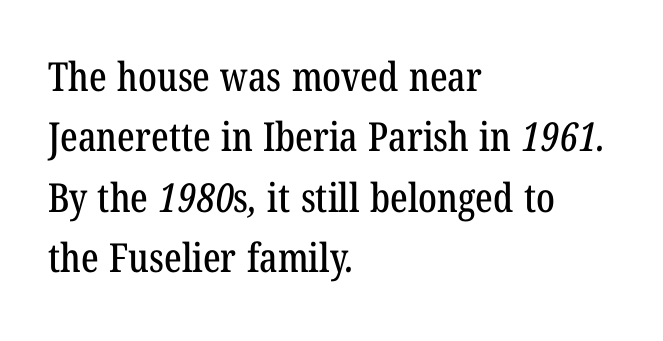
The image shows 40 px condensed serif type; set left-aligned, normal line spacing (1.51x), normal letter spacing, not underlined; low stroke contrast and a medium x-height.
